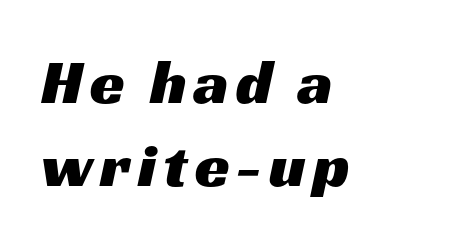
The image shows 63 px wide sans-serif type; set left-aligned, normal line spacing (1.31x), not underlined; medium stroke contrast and a medium x-height.
